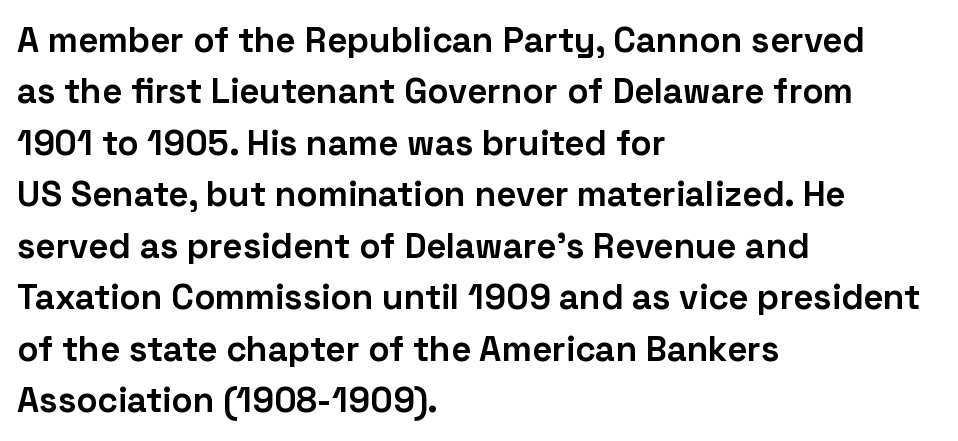
The image shows 35 px bold sans-serif type, upright; set left-aligned, normal line spacing (1.47x), normal letter spacing, not underlined; low stroke contrast and a medium x-height.
